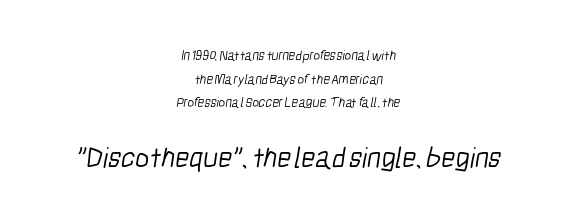
The image shows 30 px light, condensed sans-serif type; set centered, normal line spacing (1.68x), normal letter spacing, not underlined; the second (bottom) block is 2.14x larger; low stroke contrast and a medium x-height.
